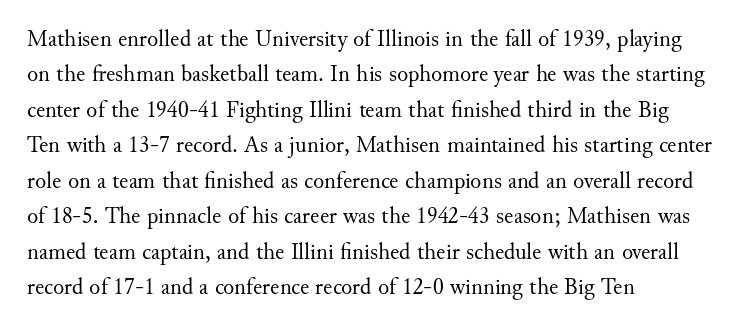
The image shows 23 px text type, upright; set left-aligned, normal line spacing (1.54x), normal letter spacing, not underlined.
